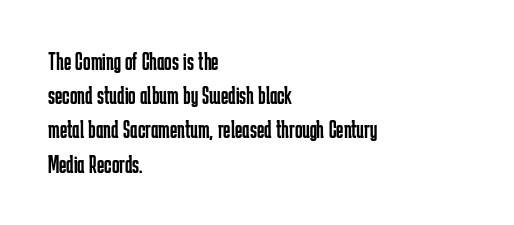
Q: Is the text bold? A: No.
Q: Is the text italic (slanted)? A: No, it is upright.
Q: Is the text underlined? A: No.
Q: How is the paragraph aligned? A: Left-aligned.
Q: Is the spacing between letters normal or unusually wide? A: Normal.
Q: Is the spacing between lines tight, normal or loose? A: Normal.
